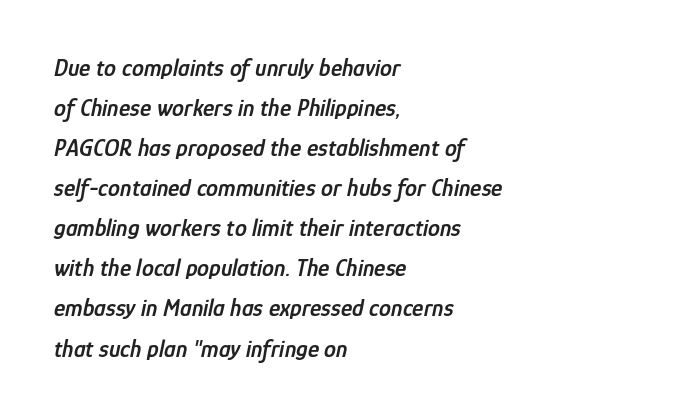
Q: Is the text bold? A: Semi-bold.
Q: Is the text italic (slanted)? A: Yes, it leans right by about 12 degrees.
Q: Is the text underlined? A: No.
Q: How is the paragraph aligned? A: Left-aligned.
Q: Is the spacing between letters normal or unusually wide? A: Normal.
Q: Is the spacing between lines tight, normal or loose? A: Normal.
